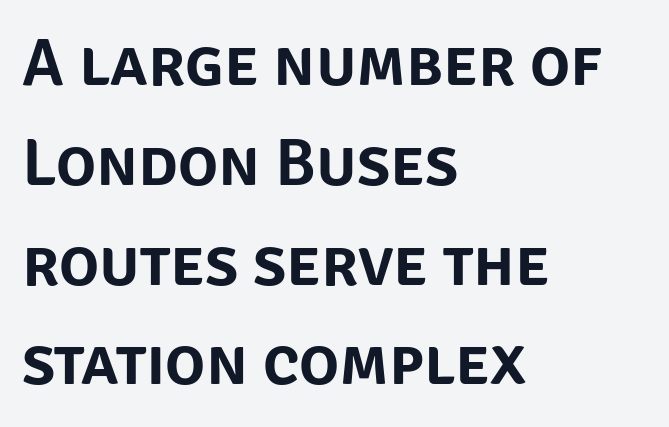
The image shows 67 px sans-serif type, upright; set left-aligned, normal line spacing (1.49x), normal letter spacing, not underlined; low stroke contrast and a large x-height.
